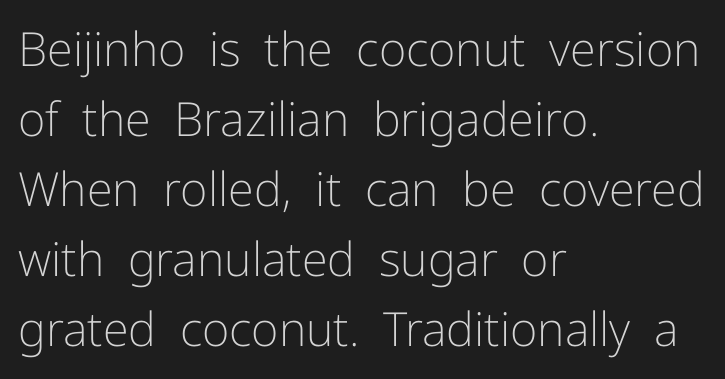
Q: Is the text bold? A: No.
Q: Is the text italic (slanted)? A: No, it is upright.
Q: Is the typeface a serif or a sans-serif typeface? A: Sans-serif.
Q: Is the text underlined? A: No.
Q: How is the paragraph aligned? A: Left-aligned.
Q: Is the spacing between letters normal or unusually wide? A: Normal.
Q: Is the spacing between lines tight, normal or loose? A: Normal.
Q: Width (condensed, normal, or wide)? A: Normal.
Q: Stroke contrast? A: Low.
Q: x-height? A: Medium.
Q: Monospaced? A: No.
